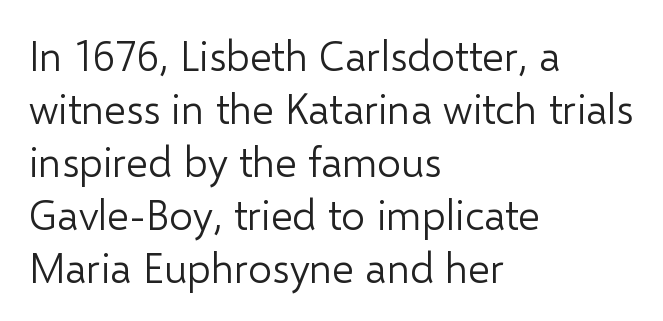
Weight: regular or lighter. Observe the absence of serifs on each vertical stroke in this sample. Observe the ordinary spacing: letters are neighbours, not strangers. You could not count columns in this text — the font is proportionally spaced.
